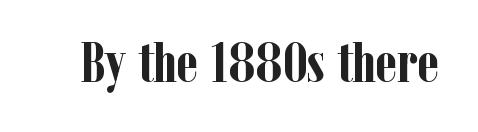
The image shows 57 px semibold, condensed serif type, upright; set normal letter spacing, not underlined; low stroke contrast and a medium x-height.
